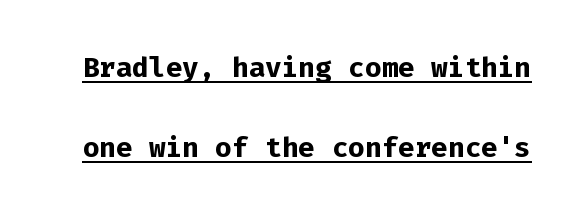
Glance below the letters and you will spot a drawn line. The vertical gap from one line to the next is large. Do the characters align in a grid? Yes, the font is monospaced. The letterforms sit shoulder to shoulder at normal distance. Does the type have serifs? No, each stem ends abruptly.
